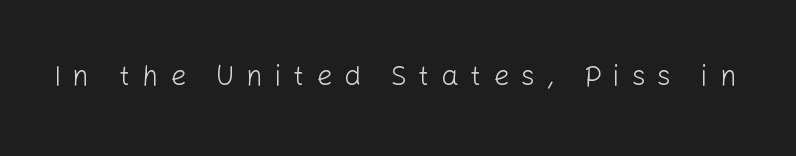
The image shows 28 px light sans-serif type, upright; set unusually wide letter spacing (+0.42 em), not underlined; low stroke contrast and a medium x-height.
